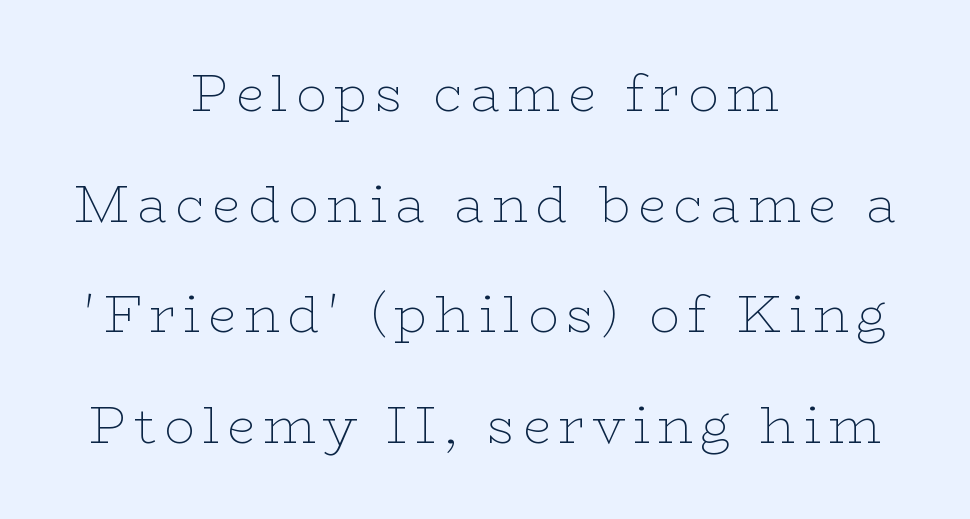
The image shows 51 px thin, wide serif type, upright; set centered, loose line spacing (2.17x), not underlined; low stroke contrast and a medium x-height.
